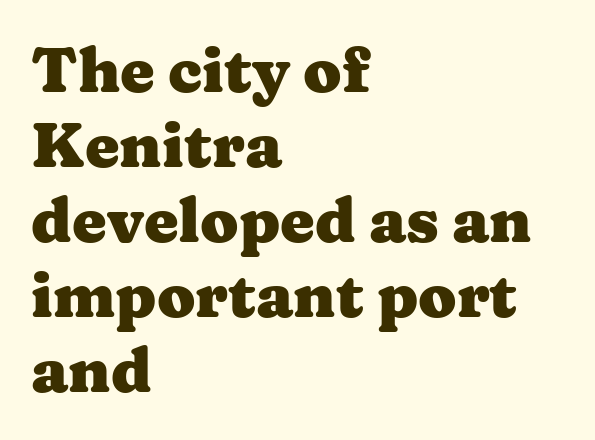
{"serif": "yes", "italic": "no", "bold": "yes", "weight": "heavy", "width": "wide", "stroke_contrast": "medium", "x_height": "medium", "monospaced": "no", "underline": "no", "align": "left", "line_spacing_ratio": 1.21, "letter_spacing": "normal", "letter_spacing_em": 0.0, "glyph_px": 62}
